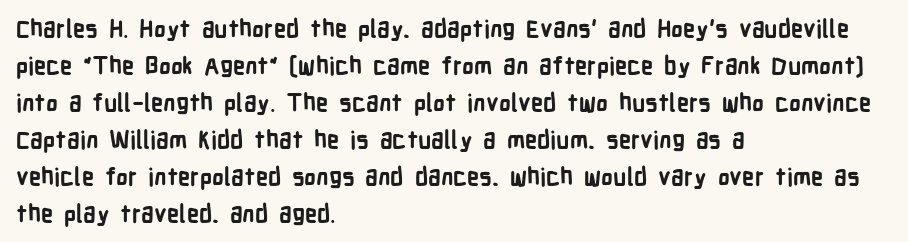
{"italic": "no", "bold": "yes", "underline": "no", "align": "left", "line_spacing": "normal", "line_spacing_ratio": 1.54, "letter_spacing": "normal", "letter_spacing_em": 0.0, "glyph_px": 24}
